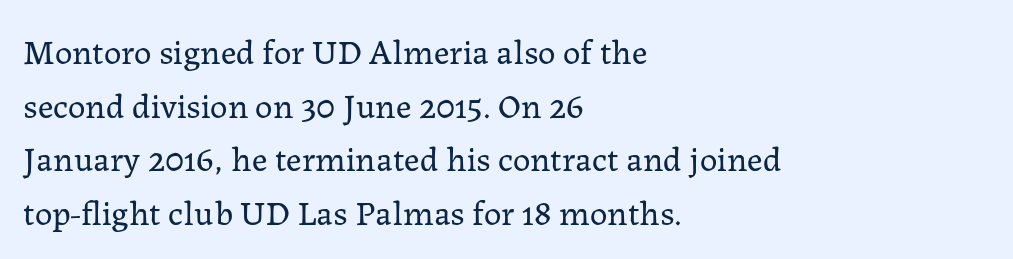
{"serif": "yes", "italic": "no", "bold": "no", "weight": "regular", "width": "normal", "stroke_contrast": "low", "x_height": "medium", "monospaced": "no", "underline": "no", "align": "left", "line_spacing": "normal", "line_spacing_ratio": 1.53, "letter_spacing": "normal", "letter_spacing_em": 0.0, "glyph_px": 35}
